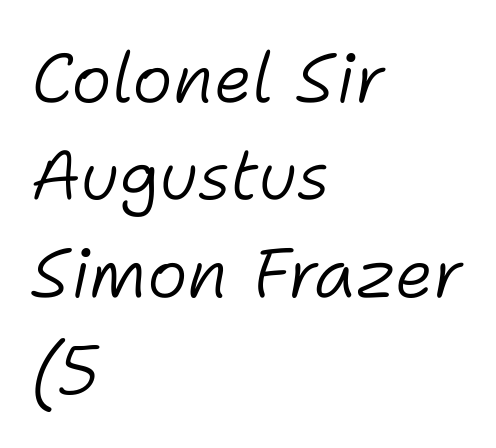
The image shows 69 px light type, italic (leaning right); set left-aligned, normal line spacing (1.41x), normal letter spacing, not underlined; low stroke contrast and a medium x-height.
